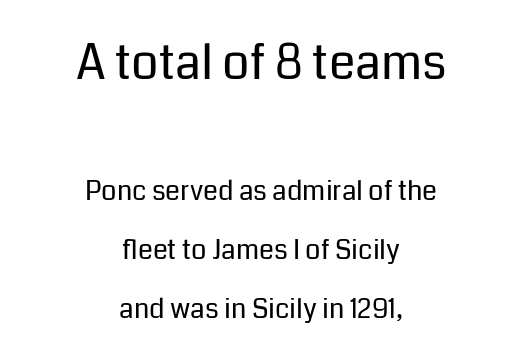
Q: Is the text bold? A: No.
Q: Is the text italic (slanted)? A: No, it is upright.
Q: Is the typeface a serif or a sans-serif typeface? A: Sans-serif.
Q: Is the text underlined? A: No.
Q: How is the paragraph aligned? A: Centered.
Q: Is the spacing between letters normal or unusually wide? A: Normal.
Q: Is the spacing between lines tight, normal or loose? A: Loose.
Q: Which block of text is set in a larger size, the first (top) or the second (bottom)? A: The first (top) one.
Q: Width (condensed, normal, or wide)? A: Normal.
Q: Stroke contrast? A: Low.
Q: x-height? A: Medium.
Q: Monospaced? A: No.
